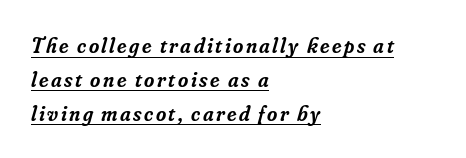
The image shows 22 px text type, italic (leaning right); set left-aligned, normal line spacing (1.54x), underlined.
